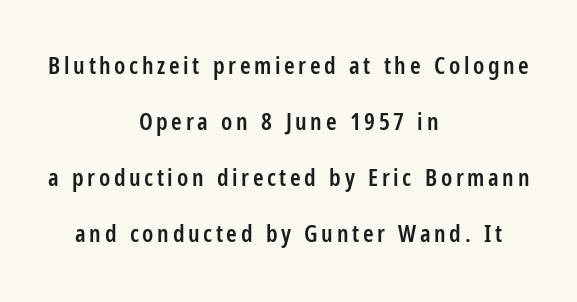
Q: Is the text bold? A: Semi-bold.
Q: Is the text italic (slanted)? A: No, it is upright.
Q: Is the text underlined? A: No.
Q: How is the paragraph aligned? A: Centered.
Q: Is the spacing between lines tight, normal or loose? A: Loose.
